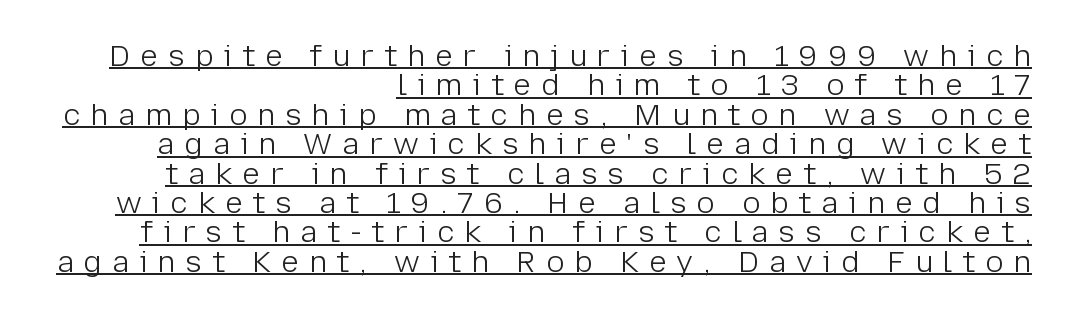
The image shows 30 px light sans-serif type, upright; set right-aligned, tight line spacing (0.98x), unusually wide letter spacing (+0.33 em), underlined; low stroke contrast and a medium x-height.
